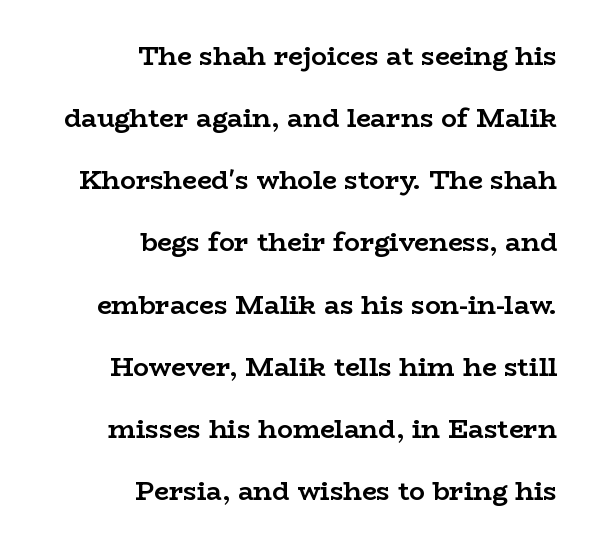
{"italic": "no", "bold": "yes", "underline": "no", "align": "right", "line_spacing": "loose", "line_spacing_ratio": 2.39, "letter_spacing": "normal", "letter_spacing_em": 0.0, "glyph_px": 26}
